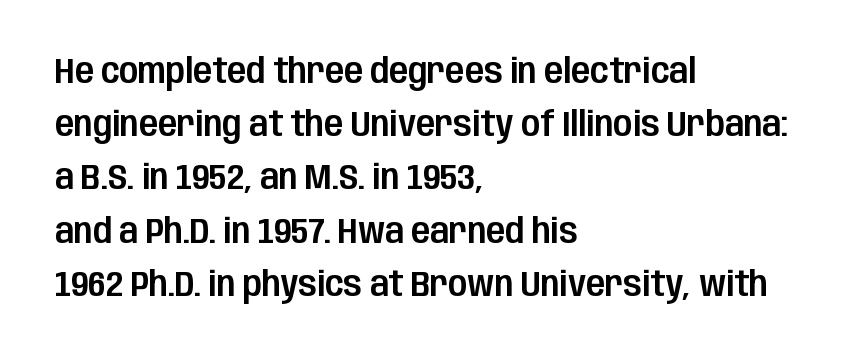
The image shows 35 px condensed sans-serif type, upright; set left-aligned, normal line spacing (1.52x), normal letter spacing, not underlined; low stroke contrast and a large x-height.
